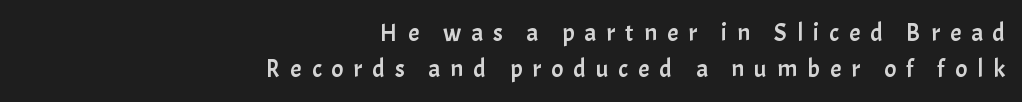
The image shows 25 px text type, upright; set right-aligned, normal line spacing (1.43x), unusually wide letter spacing (+0.4 em), not underlined.
